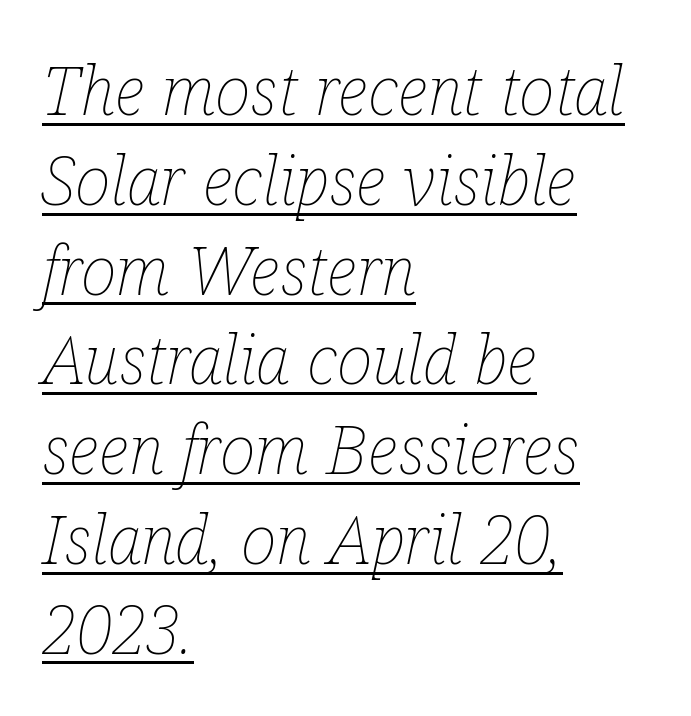
{"italic": "yes", "lean": "right", "slant_degrees": 12, "bold": "no", "weight": "thin", "width": "condensed", "stroke_contrast": "low", "x_height": "medium", "monospaced": "no", "underline": "yes", "align": "left", "line_spacing": "normal", "line_spacing_ratio": 1.32, "letter_spacing": "normal", "letter_spacing_em": 0.0, "glyph_px": 68}
